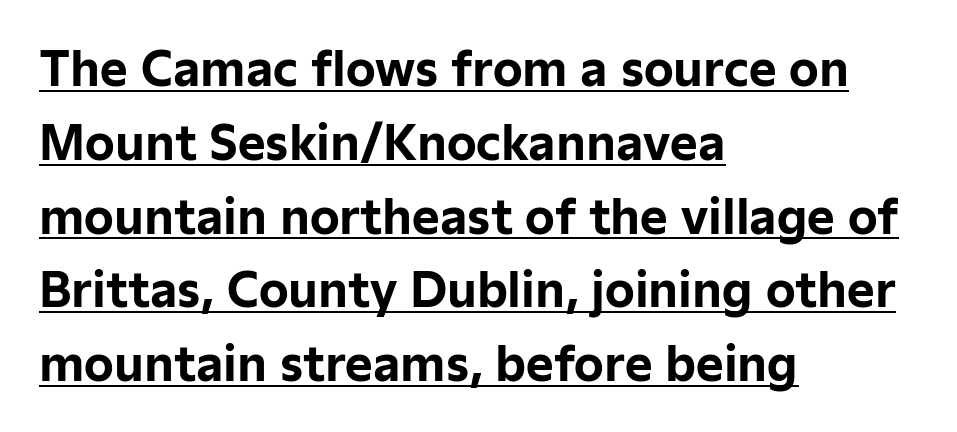
The image shows 47 px bold sans-serif type, upright; set left-aligned, normal line spacing (1.57x), normal letter spacing, underlined; low stroke contrast and a medium x-height.
